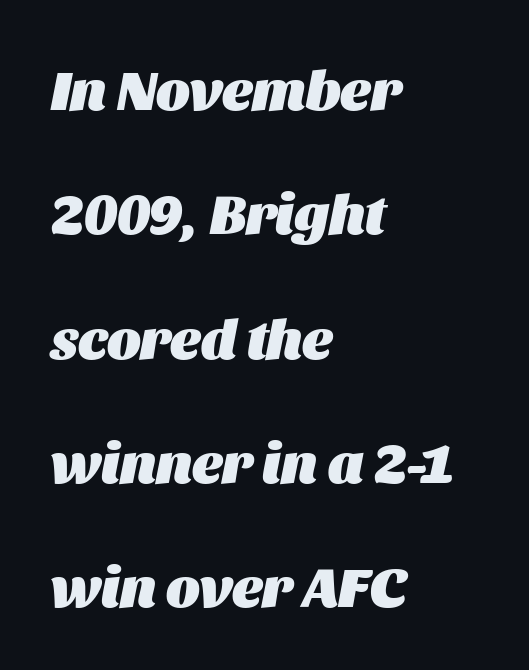
The image shows 57 px heavy type, italic (leaning right); set left-aligned, loose line spacing (2.18x), normal letter spacing, not underlined; medium stroke contrast and a large x-height.
